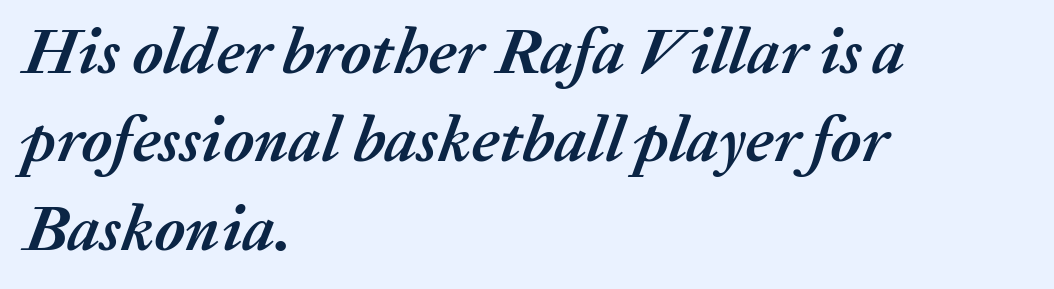
Q: Is the text bold? A: Yes.
Q: Is the text italic (slanted)? A: Yes, it leans right by about 20 degrees.
Q: Is the text underlined? A: No.
Q: How is the paragraph aligned? A: Left-aligned.
Q: Is the spacing between letters normal or unusually wide? A: Normal.
Q: Is the spacing between lines tight, normal or loose? A: Normal.
Q: Width (condensed, normal, or wide)? A: Normal.
Q: Stroke contrast? A: Medium.
Q: x-height? A: Medium.
Q: Monospaced? A: No.
